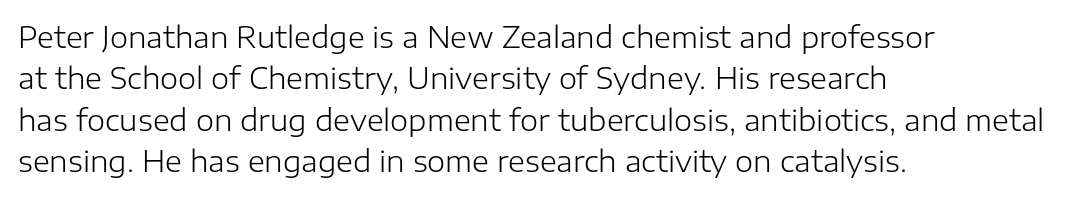
The image shows 29 px light sans-serif type, upright; set left-aligned, normal line spacing (1.43x), normal letter spacing, not underlined; low stroke contrast and a medium x-height.
